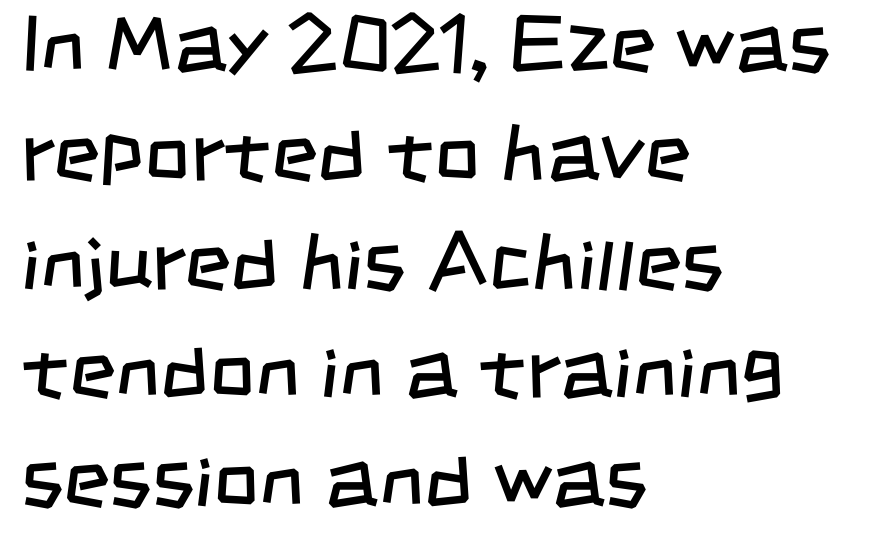
No heavy texture on the line: the type isn't bold. Is this a fixed-width face? No — the glyphs have proportional, varying widths. These lines keep a tight, regular rhythm from letter to letter. The ragged edge is on the right, which tells us the setting is flush left.
